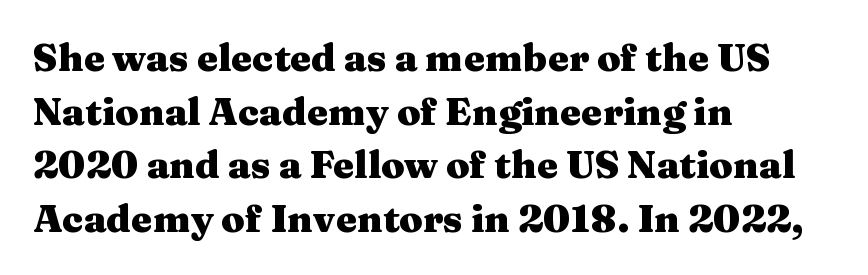
The image shows 38 px heavy, wide serif type, upright; set left-aligned, normal line spacing (1.41x), normal letter spacing, not underlined; medium stroke contrast and a medium x-height.
